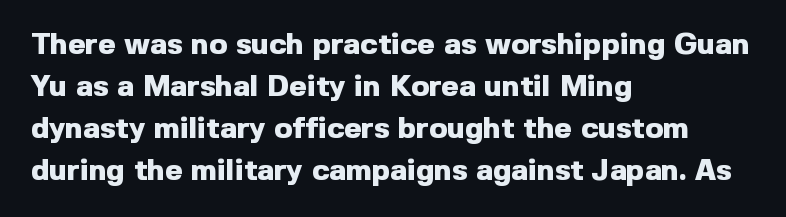
The image shows 30 px heavy sans-serif type, upright; set left-aligned, normal line spacing (1.4x), normal letter spacing, not underlined; a medium x-height.
